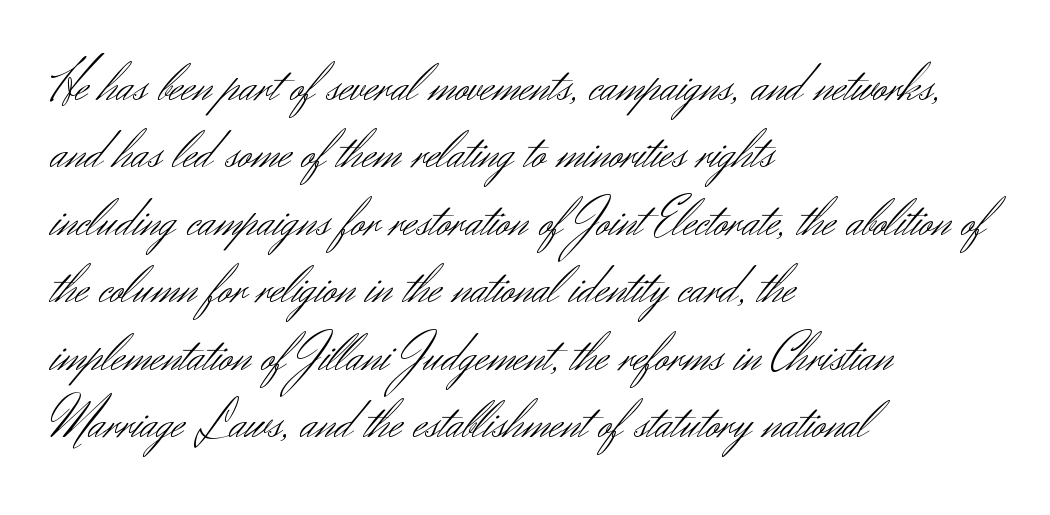
{"serif": "no", "bold": "no", "weight": "light", "width": "normal", "stroke_contrast": "medium", "x_height": "small", "monospaced": "no", "underline": "no", "align": "left", "line_spacing": "normal", "line_spacing_ratio": 1.25, "letter_spacing": "normal", "letter_spacing_em": 0.0, "glyph_px": 54}
